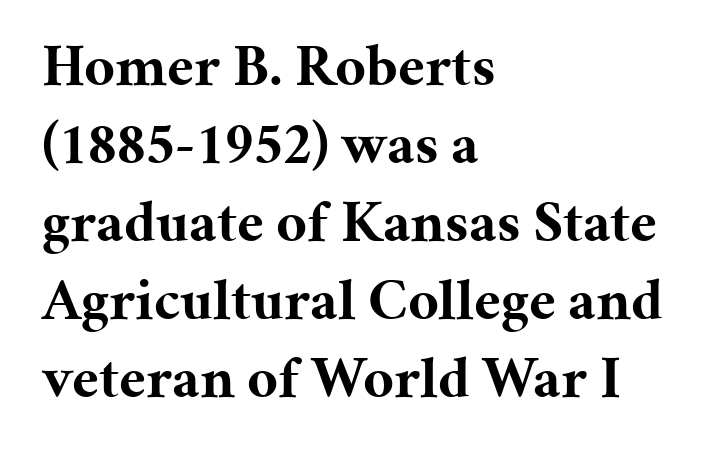
The image shows 60 px bold serif type, upright; set left-aligned, normal line spacing (1.3x), normal letter spacing, not underlined; medium stroke contrast and a medium x-height.
